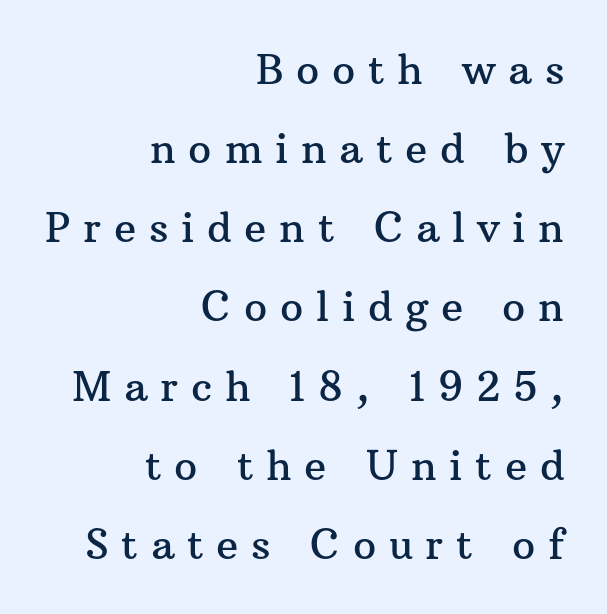
Q: Is the text italic (slanted)? A: No, it is upright.
Q: Is the typeface a serif or a sans-serif typeface? A: Serif.
Q: Is the text underlined? A: No.
Q: How is the paragraph aligned? A: Right-aligned.
Q: Is the spacing between letters normal or unusually wide? A: Unusually wide.
Q: Is the spacing between lines tight, normal or loose? A: Loose.
Q: Width (condensed, normal, or wide)? A: Normal.
Q: Stroke contrast? A: Medium.
Q: x-height? A: Medium.
Q: Monospaced? A: No.
